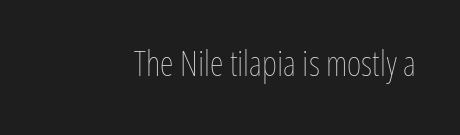
The image shows 35 px thin, condensed type, upright; set normal letter spacing, not underlined; low stroke contrast and a medium x-height.
